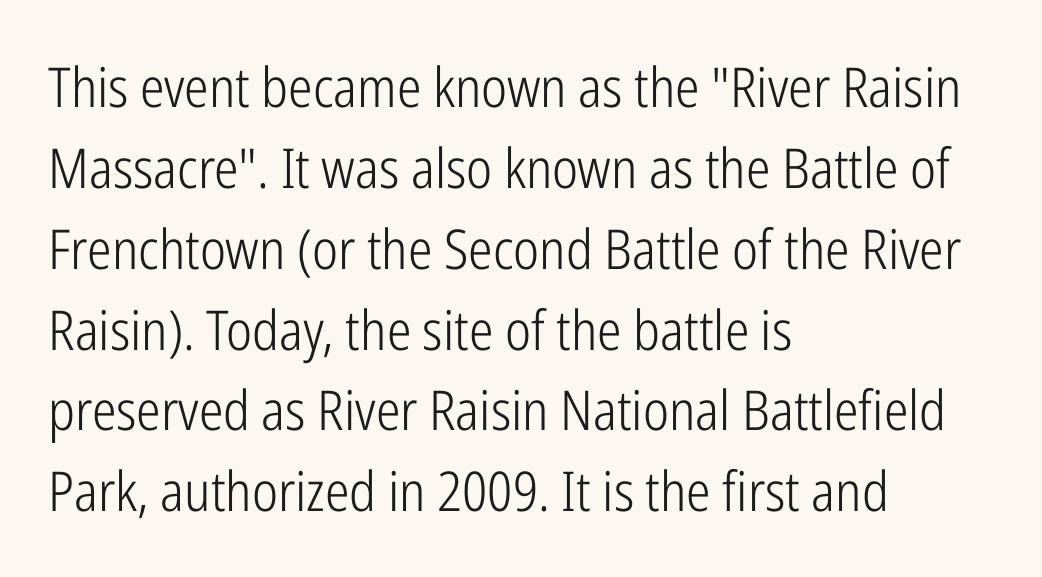
Q: Is the text bold? A: No.
Q: Is the text italic (slanted)? A: No, it is upright.
Q: Is the typeface a serif or a sans-serif typeface? A: Sans-serif.
Q: Is the text underlined? A: No.
Q: How is the paragraph aligned? A: Left-aligned.
Q: Is the spacing between letters normal or unusually wide? A: Normal.
Q: Is the spacing between lines tight, normal or loose? A: Normal.
Q: Width (condensed, normal, or wide)? A: Condensed.
Q: Stroke contrast? A: Low.
Q: x-height? A: Medium.
Q: Monospaced? A: No.
